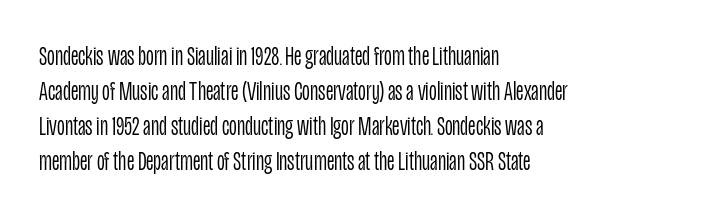
Style check: upright. Plain, unruled lines of type. The paragraph has a hard left edge and a soft right edge. This rendering leaves character spacing at its baseline value. A typesetter would call this leading conventional body-copy spacing. These glyphs show unthickened strokes, regular width or finer.
